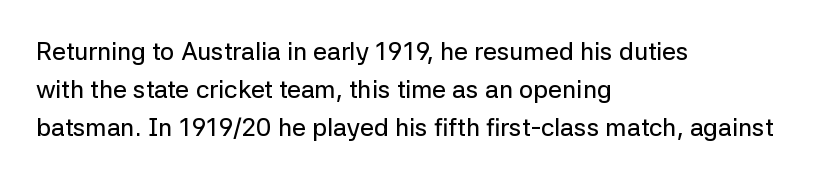
Plain, unruled lines of type. Each word holds together tightly as a unit, with standard inter-letter gaps. Every row of glyphs begins at an identical x-position on the left. Leading matches the norm, producing a regular column.
